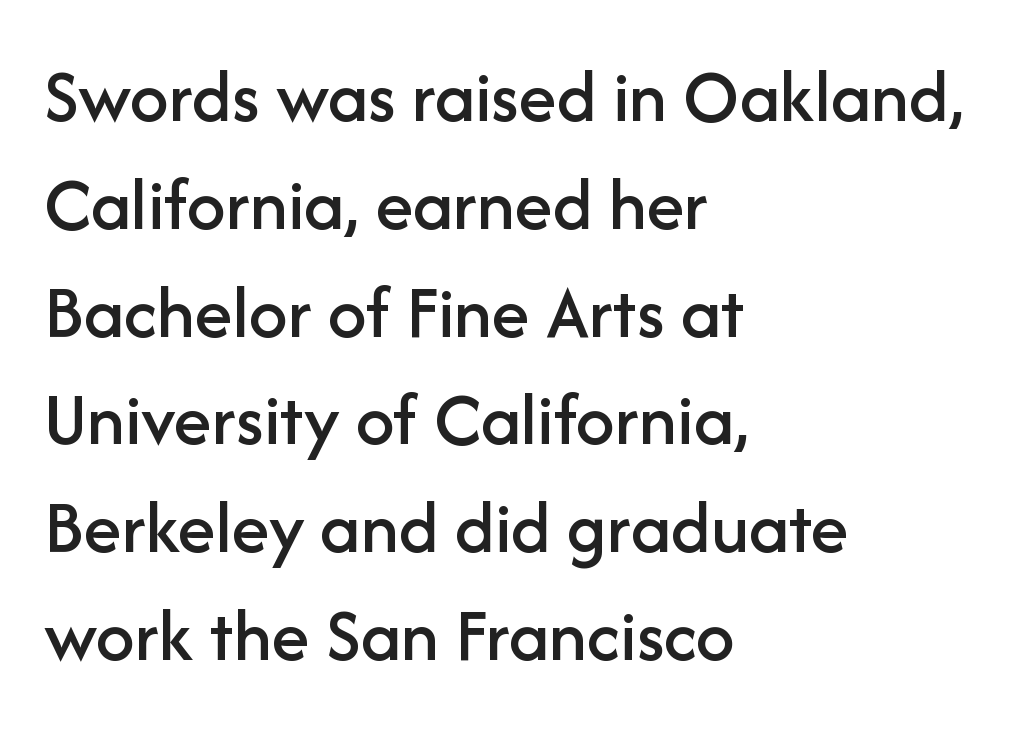
Q: Is the text italic (slanted)? A: No, it is upright.
Q: Is the typeface a serif or a sans-serif typeface? A: Sans-serif.
Q: Is the text underlined? A: No.
Q: How is the paragraph aligned? A: Left-aligned.
Q: Is the spacing between letters normal or unusually wide? A: Normal.
Q: Is the spacing between lines tight, normal or loose? A: Normal.
Q: Width (condensed, normal, or wide)? A: Normal.
Q: Stroke contrast? A: Low.
Q: x-height? A: Medium.
Q: Monospaced? A: No.
